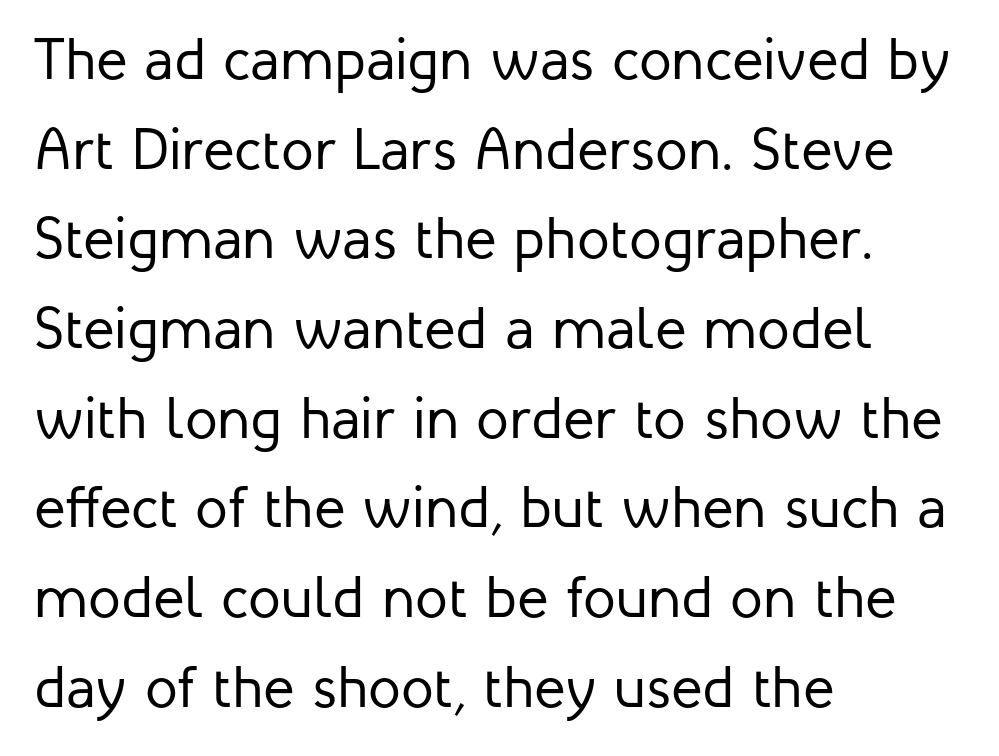
{"serif": "no", "italic": "no", "bold": "no", "weight": "regular", "width": "normal", "stroke_contrast": "low", "x_height": "medium", "monospaced": "no", "underline": "no", "align": "left", "line_spacing": "normal", "line_spacing_ratio": 1.52, "letter_spacing": "normal", "letter_spacing_em": 0.0, "glyph_px": 59}
